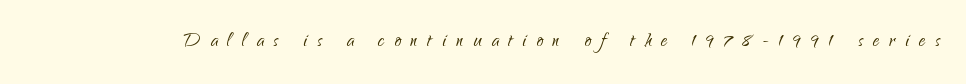
The image shows 25 px text type; set unusually wide letter spacing (+0.4 em), not underlined.
